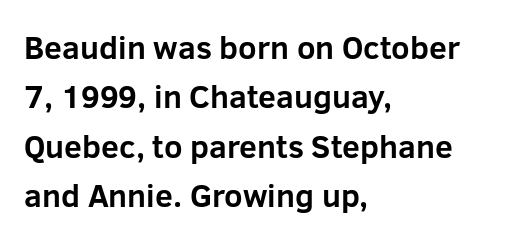
The baseline area is clear. The passage shown is typed in a proportional face where columns would drift. Italic: no, the glyphs are upright roman. These words are printed bold, with thick strokes throughout. This sample keeps an unexceptional amount of space between lines.
